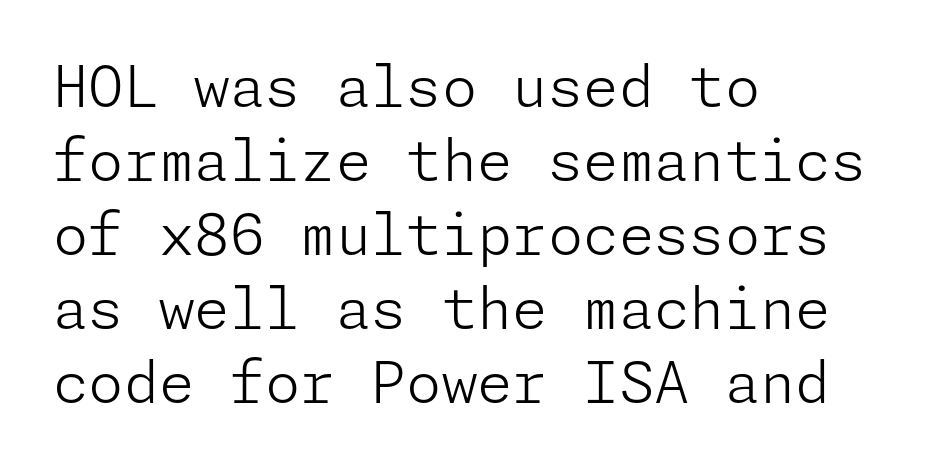
The image shows 57 px light sans-serif type, upright; set left-aligned, normal line spacing (1.3x), normal letter spacing, not underlined; low stroke contrast and a medium x-height.
